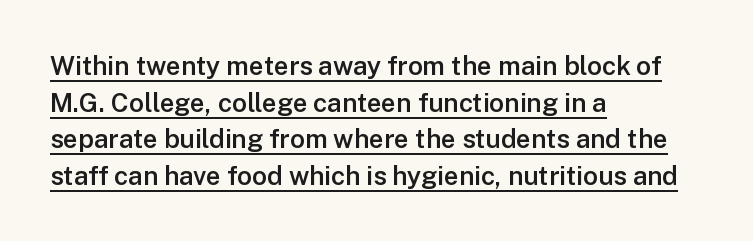
This is the in-between weight designers call semibold or demi. Emphasis is given by a line drawn under the lettering. Is there any slant? The stems are plumb. How are the letters spaced? Ordinarily, with no added tracking. If you measured baseline to baseline, you'd find a middling distance.
